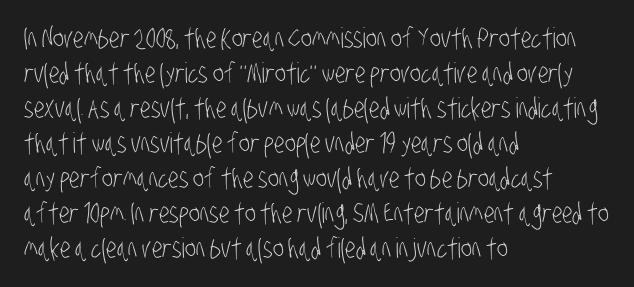
Q: Is the text bold? A: No.
Q: Is the typeface a serif or a sans-serif typeface? A: Sans-serif.
Q: Is the text underlined? A: No.
Q: How is the paragraph aligned? A: Left-aligned.
Q: Is the spacing between letters normal or unusually wide? A: Normal.
Q: Is the spacing between lines tight, normal or loose? A: Normal.
Q: Width (condensed, normal, or wide)? A: Condensed.
Q: Stroke contrast? A: Low.
Q: x-height? A: Large.
Q: Monospaced? A: No.
